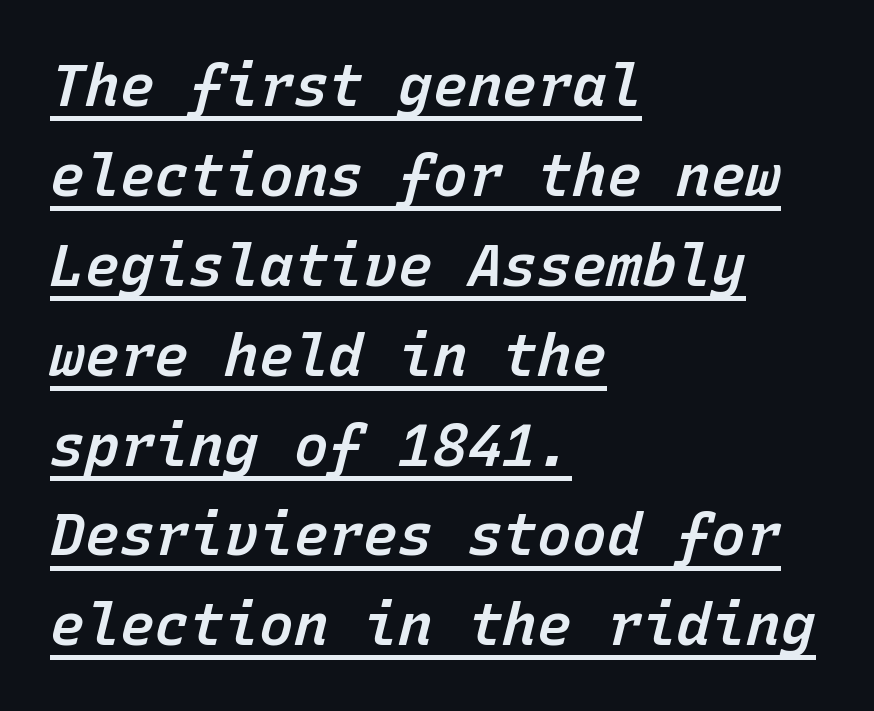
{"italic": "yes", "lean": "right", "slant_degrees": 15, "bold": "semi", "weight": "semibold", "width": "normal", "stroke_contrast": "low", "x_height": "medium", "monospaced": "yes", "underline": "yes", "align": "left", "line_spacing": "normal", "line_spacing_ratio": 1.55, "letter_spacing": "normal", "letter_spacing_em": 0.0, "glyph_px": 58}
